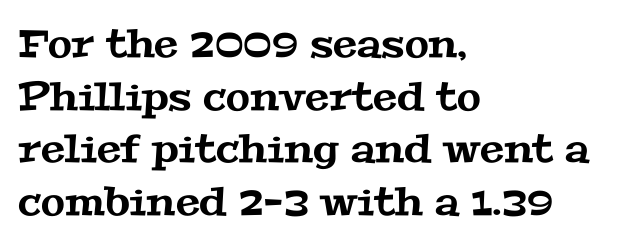
{"serif": "yes", "width": "wide", "stroke_contrast": "medium", "x_height": "medium", "monospaced": "no", "underline": "no", "align": "left", "line_spacing": "normal", "line_spacing_ratio": 1.35, "letter_spacing": "normal", "letter_spacing_em": 0.0, "glyph_px": 39}
